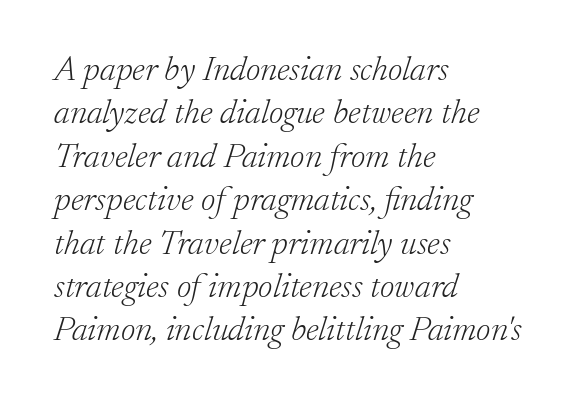
{"serif": "yes", "italic": "yes", "lean": "right", "slant_degrees": 17, "bold": "no", "weight": "light", "width": "normal", "stroke_contrast": "low", "x_height": "small", "monospaced": "no", "underline": "no", "align": "left", "line_spacing_ratio": 1.24, "letter_spacing": "normal", "letter_spacing_em": 0.0, "glyph_px": 35}
